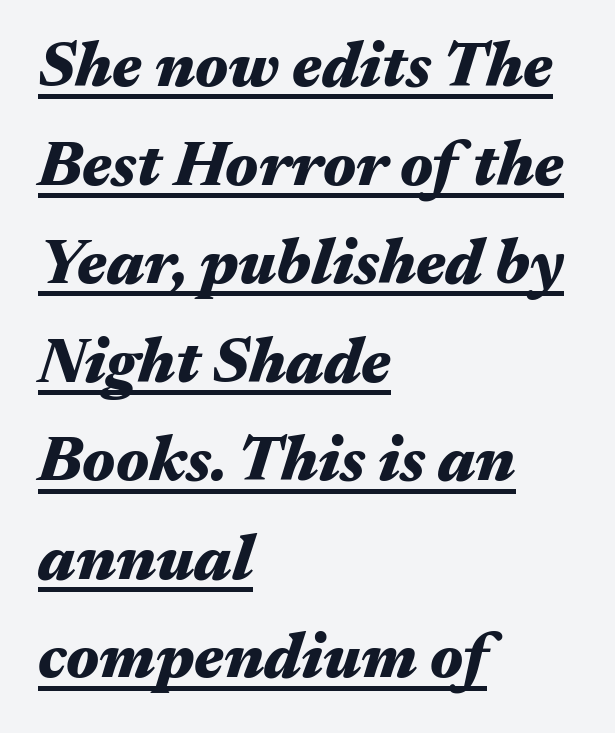
The image shows 64 px heavy, wide type, italic (leaning right); set left-aligned, normal line spacing (1.54x), normal letter spacing, underlined; medium stroke contrast and a medium x-height.
